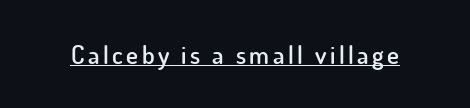
{"italic": "no", "bold": "semi", "underline": "yes", "glyph_px": 25}
